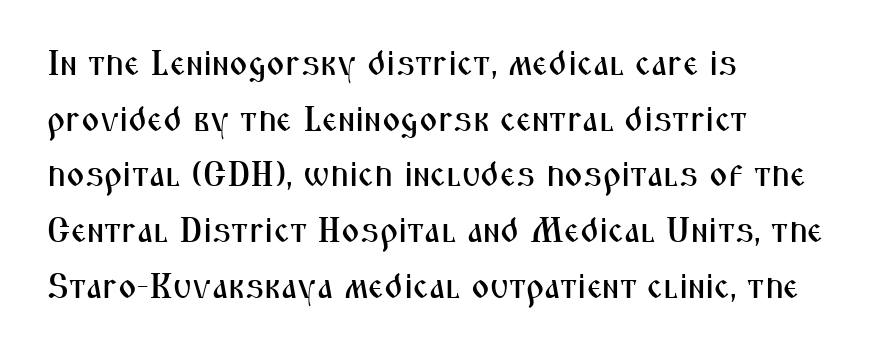
Summary of vertical rhythm: regular, with standard interline spacing. Here the glyphs are tracked normally, forming tight word shapes. Each line starts at the same left margin while the right side varies. In terms of posture, this sample is upright. Proportional: the letters do not fall into vertical columns. This rendering features lettering with no underline.
